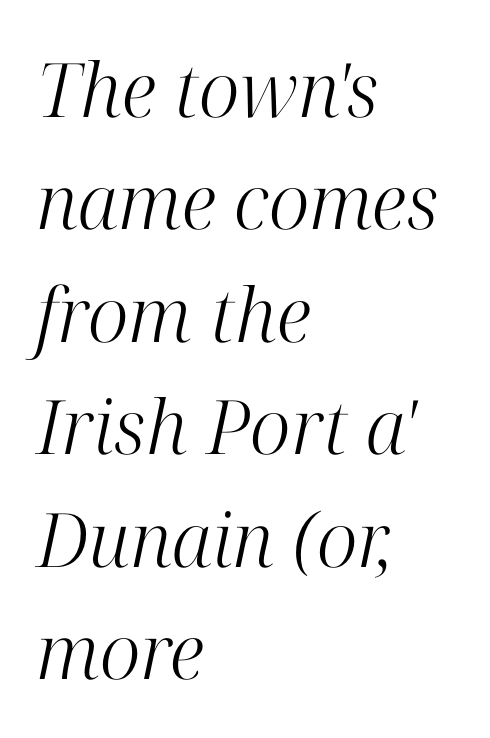
{"serif": "yes", "italic": "yes", "lean": "right", "slant_degrees": 12, "bold": "no", "weight": "light", "width": "normal", "stroke_contrast": "high", "x_height": "medium", "monospaced": "no", "underline": "no", "align": "left", "line_spacing": "normal", "line_spacing_ratio": 1.5, "letter_spacing": "normal", "letter_spacing_em": 0.0, "glyph_px": 75}
